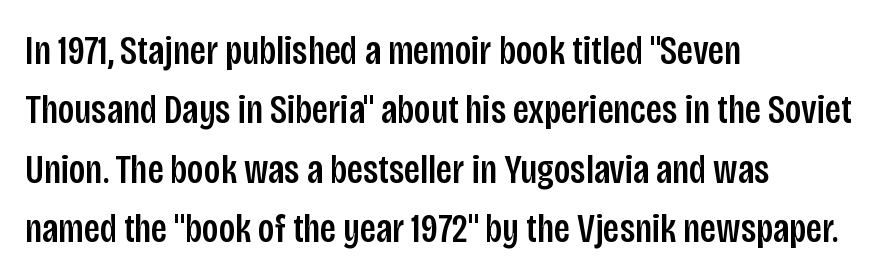
Q: Is the text italic (slanted)? A: No, it is upright.
Q: Is the typeface a serif or a sans-serif typeface? A: Sans-serif.
Q: Is the text underlined? A: No.
Q: How is the paragraph aligned? A: Left-aligned.
Q: Is the spacing between letters normal or unusually wide? A: Normal.
Q: Is the spacing between lines tight, normal or loose? A: Normal.
Q: Width (condensed, normal, or wide)? A: Condensed.
Q: Stroke contrast? A: Low.
Q: x-height? A: Large.
Q: Monospaced? A: No.
